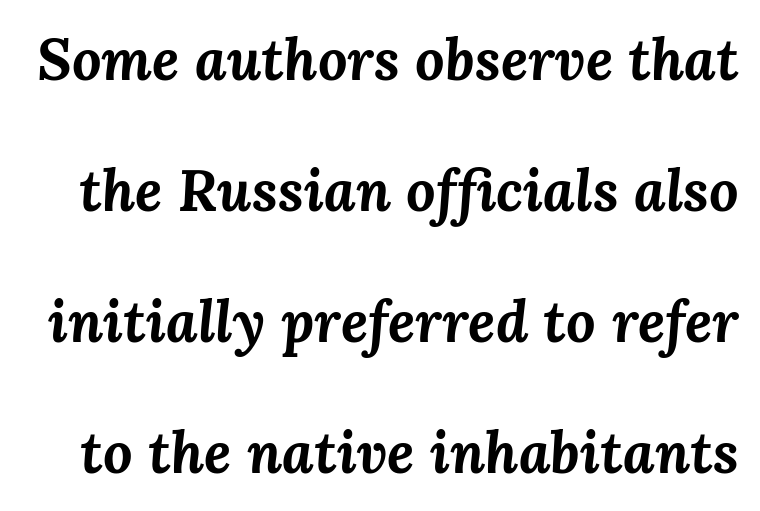
The image shows 58 px bold type, italic (leaning right); set loose line spacing (2.26x), normal letter spacing, not underlined; medium stroke contrast and a medium x-height.
